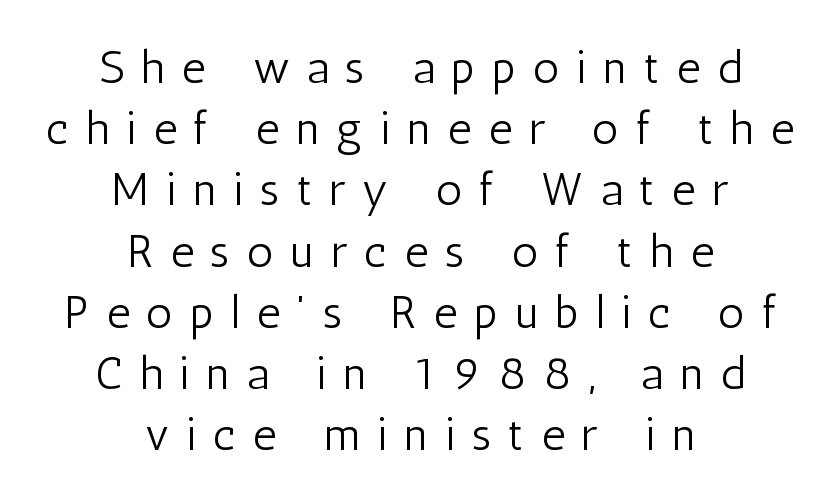
The image shows 46 px light, condensed sans-serif type, upright; set centered, normal line spacing (1.33x), unusually wide letter spacing (+0.37 em), not underlined; low stroke contrast and a medium x-height.
